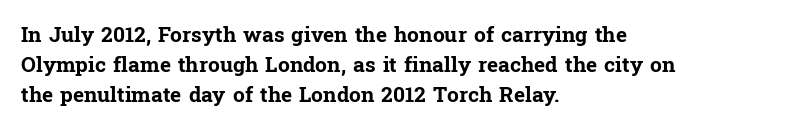
{"italic": "no", "bold": "yes", "underline": "no", "align": "left", "line_spacing": "normal", "line_spacing_ratio": 1.43, "letter_spacing": "normal", "letter_spacing_em": 0.0, "glyph_px": 21}
